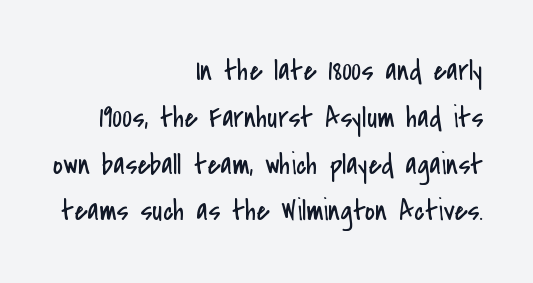
{"serif": "no", "italic": "no", "bold": "no", "weight": "regular", "width": "condensed", "stroke_contrast": "low", "x_height": "small", "monospaced": "no", "underline": "no", "align": "right", "line_spacing": "normal", "line_spacing_ratio": 1.56, "letter_spacing": "normal", "letter_spacing_em": 0.0, "glyph_px": 30}
